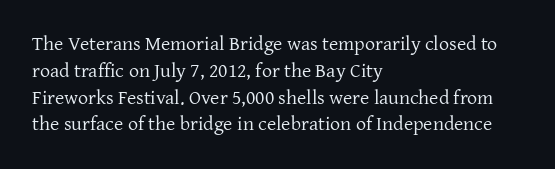
{"italic": "no", "bold": "no", "underline": "no", "align": "left", "line_spacing": "normal", "line_spacing_ratio": 1.34, "letter_spacing": "normal", "letter_spacing_em": 0.0, "glyph_px": 20}
